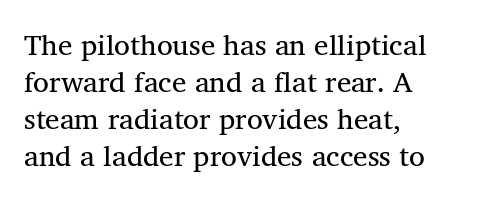
Q: Is the text bold? A: No.
Q: Is the typeface a serif or a sans-serif typeface? A: Serif.
Q: Is the text underlined? A: No.
Q: How is the paragraph aligned? A: Left-aligned.
Q: Is the spacing between letters normal or unusually wide? A: Normal.
Q: Is the spacing between lines tight, normal or loose? A: Normal.
Q: Width (condensed, normal, or wide)? A: Normal.
Q: Stroke contrast? A: Medium.
Q: x-height? A: Medium.
Q: Monospaced? A: No.
